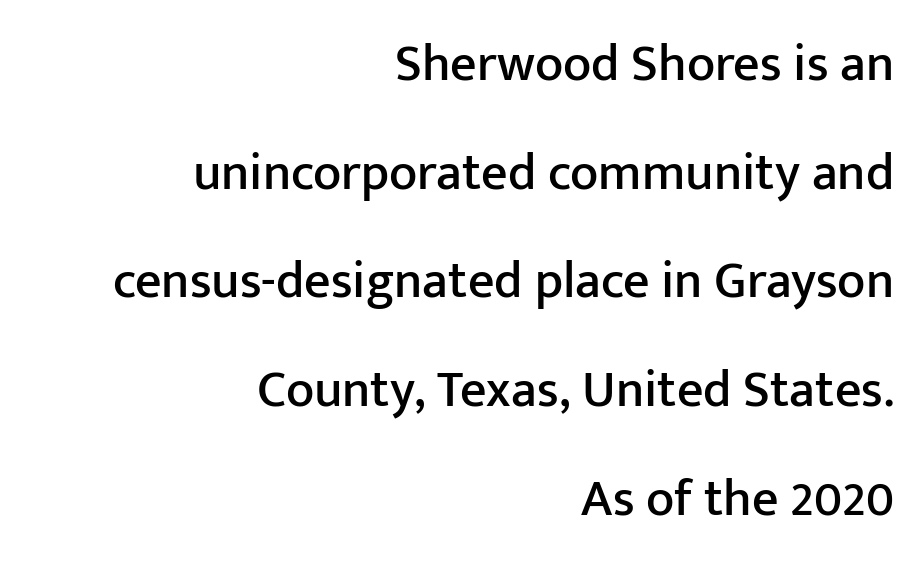
In CSS terms this would be text-align: right. Proportional: the letters do not fall into vertical columns. Quick note: not italic, upright. A typesetter would call this zero additional tracking. The words here are not underlined. The leading is generous, giving the passage an open texture.
